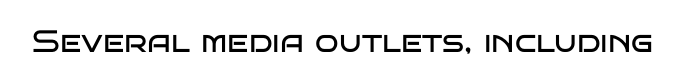
The image shows 31 px regular-weight, wide sans-serif type, upright; set normal letter spacing, not underlined; low stroke contrast and a large x-height.
